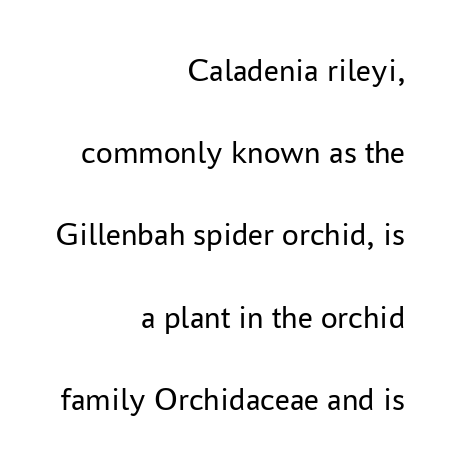
Q: Is the text bold? A: No.
Q: Is the text italic (slanted)? A: No, it is upright.
Q: Is the typeface a serif or a sans-serif typeface? A: Sans-serif.
Q: Is the text underlined? A: No.
Q: How is the paragraph aligned? A: Right-aligned.
Q: Is the spacing between letters normal or unusually wide? A: Normal.
Q: Is the spacing between lines tight, normal or loose? A: Loose.
Q: Width (condensed, normal, or wide)? A: Normal.
Q: Stroke contrast? A: Low.
Q: x-height? A: Medium.
Q: Monospaced? A: No.
